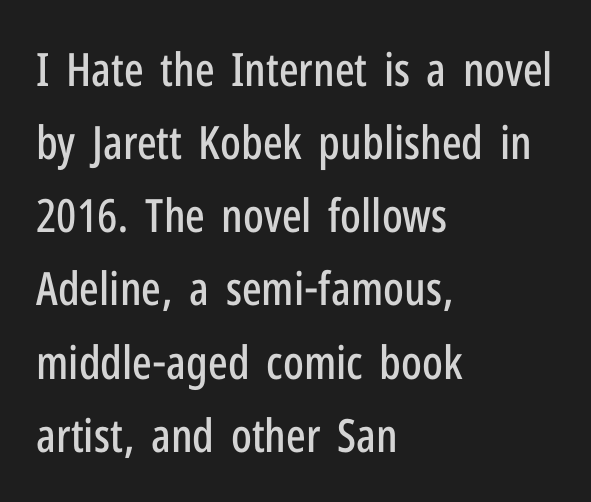
The image shows 46 px condensed sans-serif type, upright; set left-aligned, normal line spacing (1.59x), normal letter spacing, not underlined; low stroke contrast and a medium x-height.
